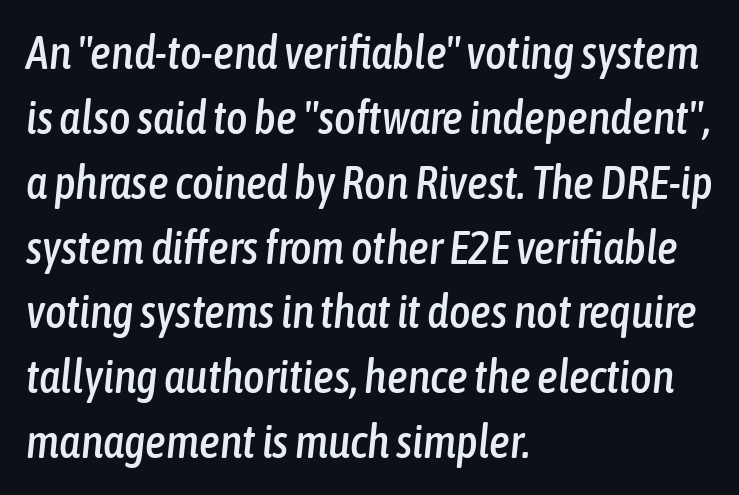
{"italic": "yes", "lean": "right", "slant_degrees": 6, "width": "condensed", "stroke_contrast": "low", "x_height": "medium", "monospaced": "no", "underline": "no", "align": "left", "line_spacing": "normal", "line_spacing_ratio": 1.41, "letter_spacing": "normal", "letter_spacing_em": 0.0, "glyph_px": 46}
